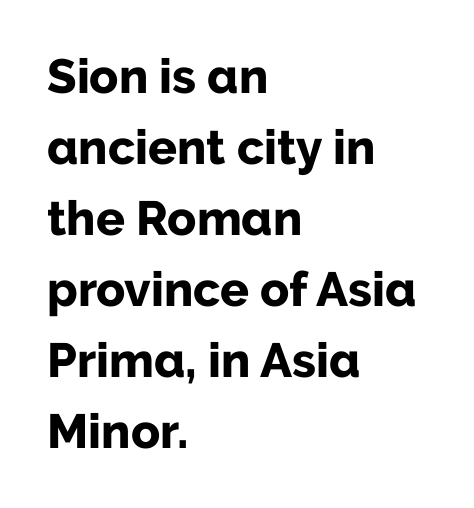
Q: Is the text bold? A: Yes.
Q: Is the text italic (slanted)? A: No, it is upright.
Q: Is the typeface a serif or a sans-serif typeface? A: Sans-serif.
Q: Is the text underlined? A: No.
Q: How is the paragraph aligned? A: Left-aligned.
Q: Is the spacing between letters normal or unusually wide? A: Normal.
Q: Is the spacing between lines tight, normal or loose? A: Normal.
Q: Width (condensed, normal, or wide)? A: Normal.
Q: Stroke contrast? A: Low.
Q: x-height? A: Medium.
Q: Monospaced? A: No.
